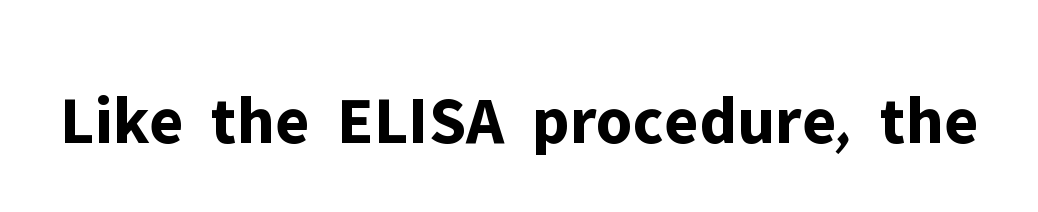
{"serif": "no", "italic": "no", "bold": "yes", "weight": "bold", "width": "normal", "stroke_contrast": "low", "x_height": "medium", "monospaced": "no", "underline": "no", "letter_spacing": "normal", "letter_spacing_em": 0.0, "glyph_px": 69}
